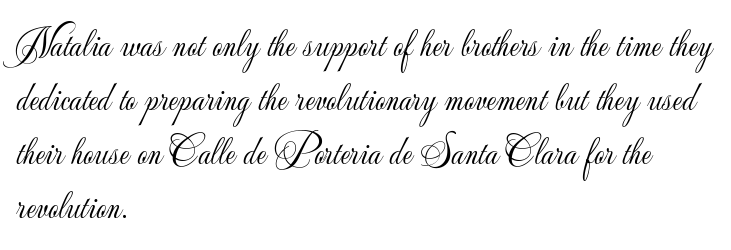
The image shows 40 px light sans-serif type; set left-aligned, normal line spacing (1.35x), normal letter spacing, not underlined; low stroke contrast and a small x-height.
